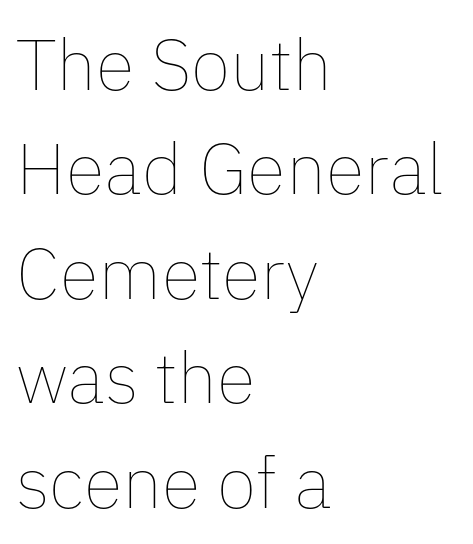
{"italic": "no", "bold": "no", "weight": "thin", "width": "normal", "stroke_contrast": "low", "x_height": "medium", "monospaced": "no", "underline": "no", "align": "left", "line_spacing": "normal", "line_spacing_ratio": 1.45, "letter_spacing": "normal", "letter_spacing_em": 0.0, "glyph_px": 72}
